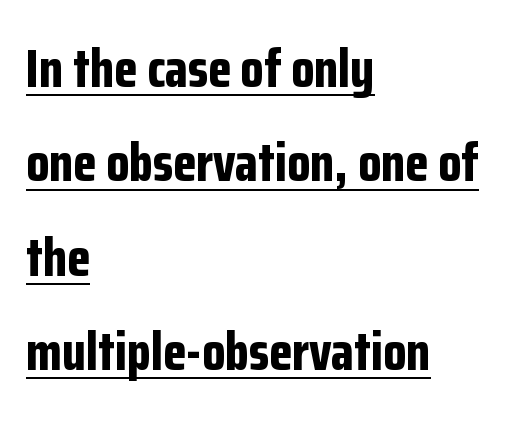
Q: Is the text bold? A: Yes.
Q: Is the text italic (slanted)? A: No, it is upright.
Q: Is the typeface a serif or a sans-serif typeface? A: Sans-serif.
Q: Is the text underlined? A: Yes.
Q: How is the paragraph aligned? A: Left-aligned.
Q: Is the spacing between letters normal or unusually wide? A: Normal.
Q: Width (condensed, normal, or wide)? A: Condensed.
Q: Stroke contrast? A: Low.
Q: x-height? A: Medium.
Q: Monospaced? A: No.
